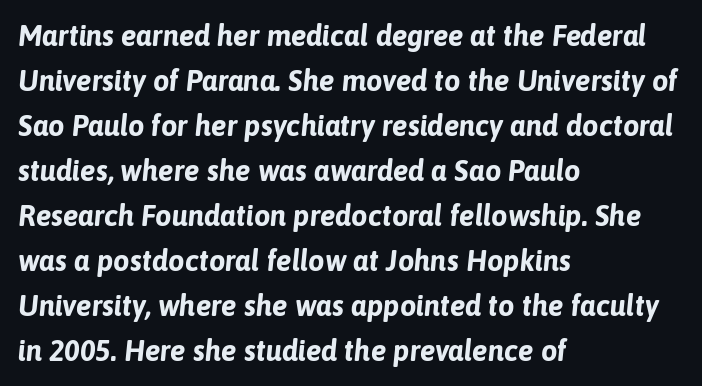
The image shows 29 px bold type, italic (leaning right); set left-aligned, normal line spacing (1.55x), normal letter spacing, not underlined; low stroke contrast and a medium x-height.
